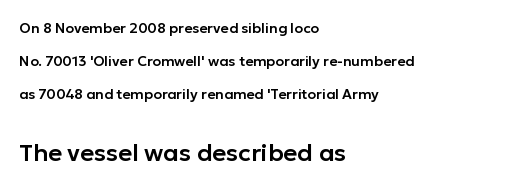
Q: Is the text italic (slanted)? A: No, it is upright.
Q: Is the text underlined? A: No.
Q: How is the paragraph aligned? A: Left-aligned.
Q: Is the spacing between letters normal or unusually wide? A: Normal.
Q: Is the spacing between lines tight, normal or loose? A: Loose.
Q: Which block of text is set in a larger size, the first (top) or the second (bottom)? A: The second (bottom) one.
